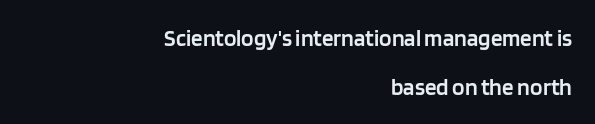
Q: Is the text bold? A: Semi-bold.
Q: Is the text italic (slanted)? A: No, it is upright.
Q: Is the text underlined? A: No.
Q: How is the paragraph aligned? A: Right-aligned.
Q: Is the spacing between letters normal or unusually wide? A: Normal.
Q: Is the spacing between lines tight, normal or loose? A: Loose.
